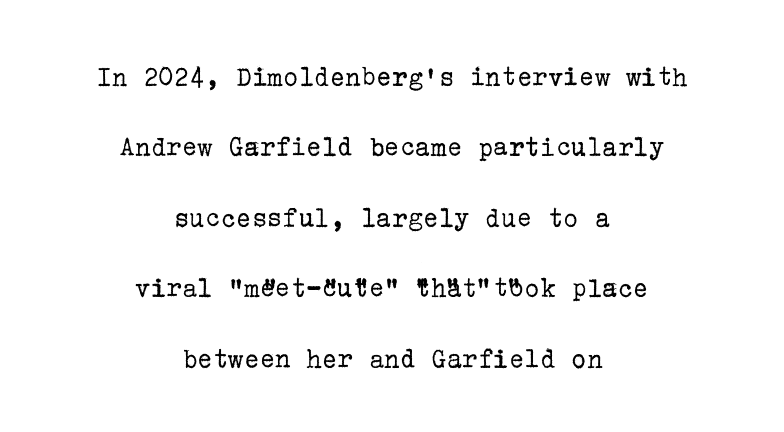
Q: Is the text bold? A: No.
Q: Is the text italic (slanted)? A: No, it is upright.
Q: Is the typeface a serif or a sans-serif typeface? A: Serif.
Q: Is the text underlined? A: No.
Q: How is the paragraph aligned? A: Centered.
Q: Is the spacing between letters normal or unusually wide? A: Normal.
Q: Is the spacing between lines tight, normal or loose? A: Loose.
Q: Width (condensed, normal, or wide)? A: Normal.
Q: Stroke contrast? A: Low.
Q: x-height? A: Medium.
